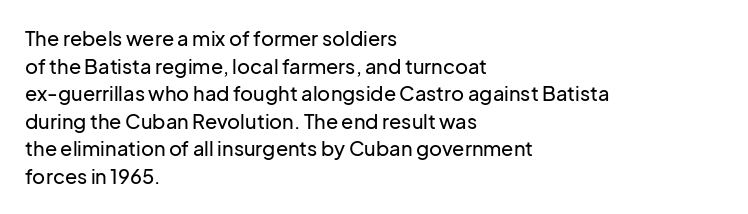
{"italic": "no", "underline": "no", "align": "left", "line_spacing": "normal", "line_spacing_ratio": 1.38, "letter_spacing": "normal", "letter_spacing_em": 0.0, "glyph_px": 20}
